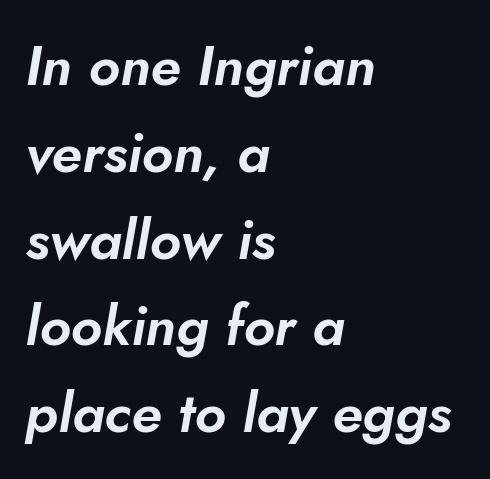
Q: Is the text italic (slanted)? A: Yes, it leans right by about 5 degrees.
Q: Is the text underlined? A: No.
Q: How is the paragraph aligned? A: Left-aligned.
Q: Is the spacing between letters normal or unusually wide? A: Normal.
Q: Is the spacing between lines tight, normal or loose? A: Normal.
Q: Width (condensed, normal, or wide)? A: Normal.
Q: Stroke contrast? A: Low.
Q: x-height? A: Small.
Q: Monospaced? A: No.
